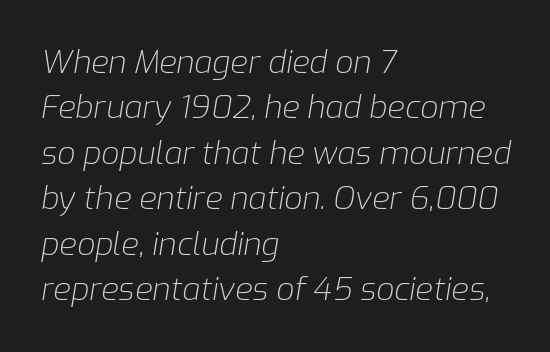
Q: Is the text bold? A: No.
Q: Is the text italic (slanted)? A: Yes, it leans right by about 9 degrees.
Q: Is the text underlined? A: No.
Q: How is the paragraph aligned? A: Left-aligned.
Q: Is the spacing between letters normal or unusually wide? A: Normal.
Q: Is the spacing between lines tight, normal or loose? A: Normal.
Q: Width (condensed, normal, or wide)? A: Normal.
Q: Stroke contrast? A: Low.
Q: x-height? A: Medium.
Q: Monospaced? A: No.
